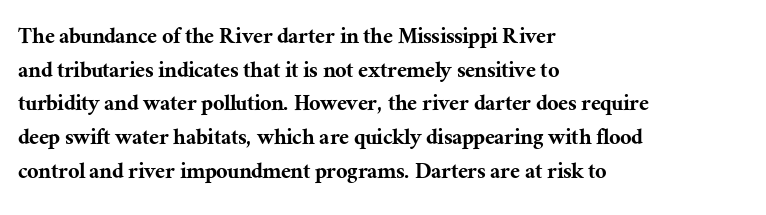
{"italic": "no", "underline": "no", "align": "left", "line_spacing": "normal", "line_spacing_ratio": 1.35, "letter_spacing": "normal", "letter_spacing_em": 0.0, "glyph_px": 25}
